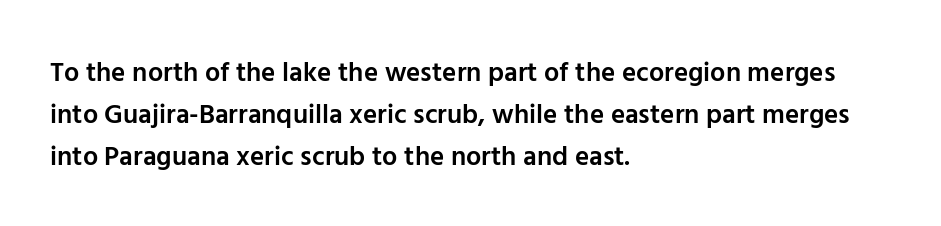
The image shows 27 px text type, upright; set left-aligned, normal line spacing (1.55x), normal letter spacing, not underlined.
